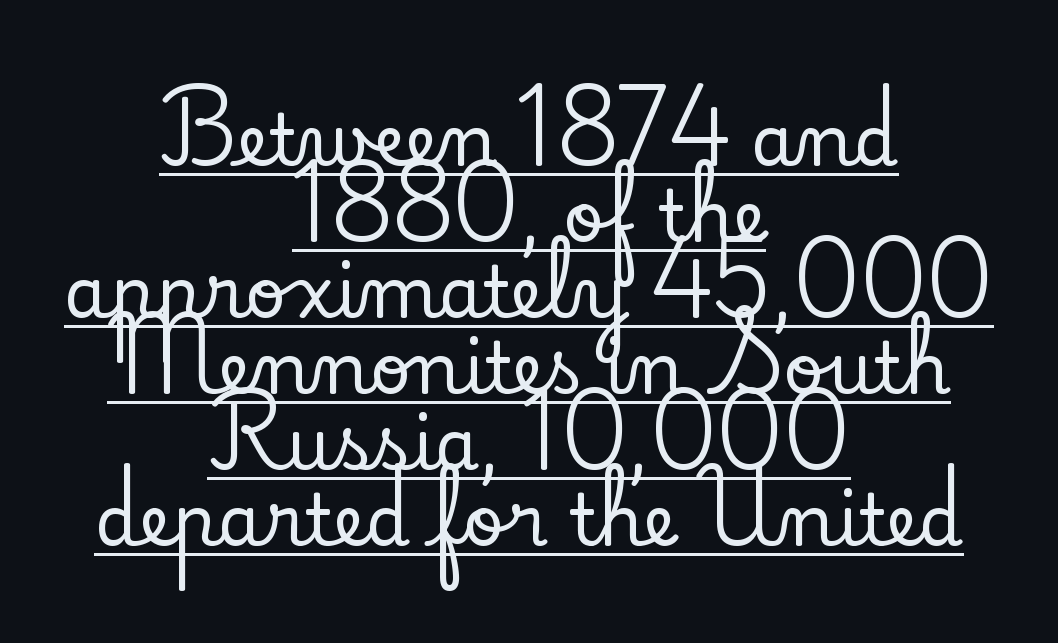
The face used here is proportionally spaced, like ordinary book or web type. Underline: present. In terms of leading, this rendering errs on the cramped side. Caption: multi-line text, centered on the measure. Observe the ordinary spacing: letters are neighbours, not strangers.
